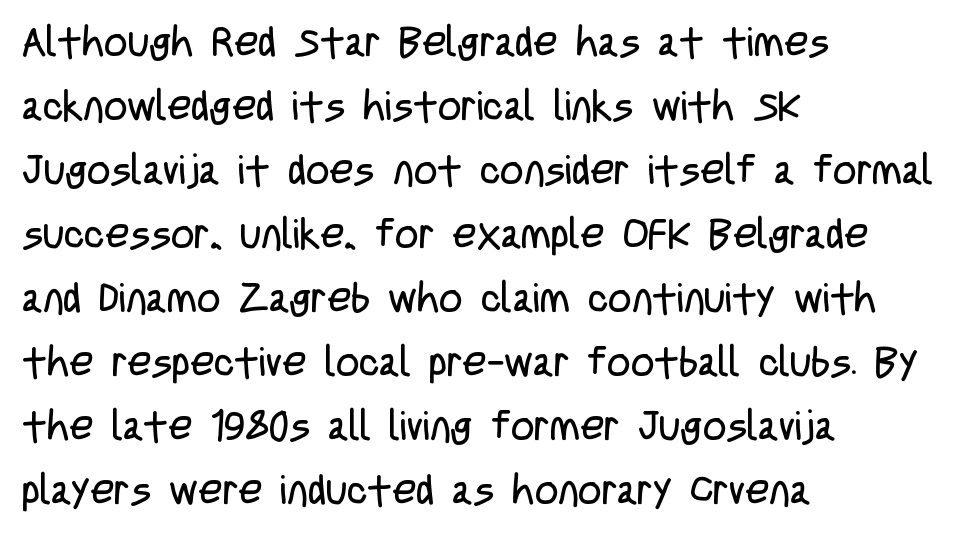
Clear beneath every line of the passage. Is the letter spacing exaggerated? No — it looks like the ordinary default. The typesetting does not lean heavy: it is not bold. Examine the stroke ends and you'll find no serifs.
